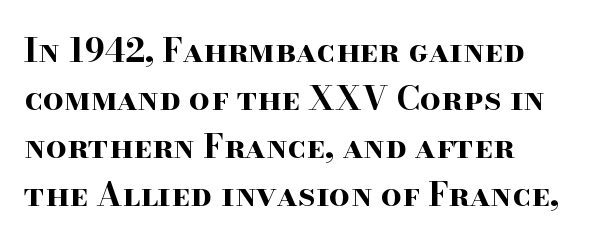
The image shows 33 px bold, wide serif type, upright; set left-aligned, normal line spacing (1.45x), normal letter spacing, not underlined; high stroke contrast and a small x-height.
